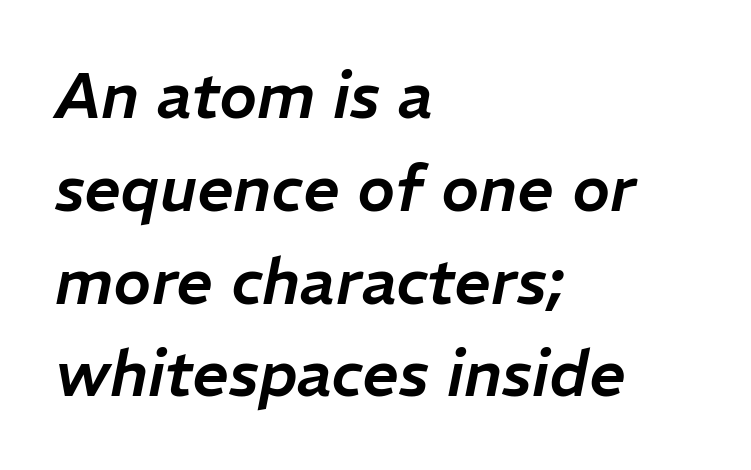
Q: Is the text italic (slanted)? A: Yes, it leans right by about 11 degrees.
Q: Is the text underlined? A: No.
Q: How is the paragraph aligned? A: Left-aligned.
Q: Is the spacing between letters normal or unusually wide? A: Normal.
Q: Is the spacing between lines tight, normal or loose? A: Normal.
Q: Width (condensed, normal, or wide)? A: Normal.
Q: Stroke contrast? A: Low.
Q: x-height? A: Medium.
Q: Monospaced? A: No.
